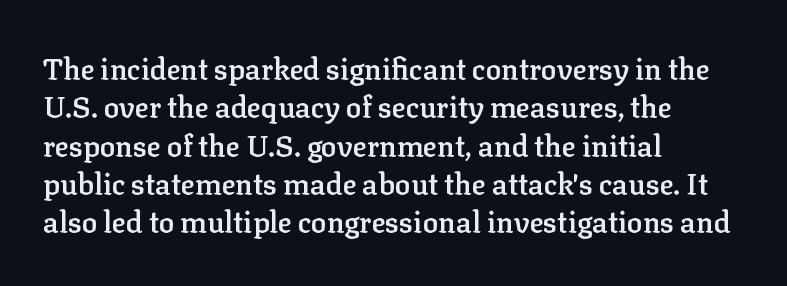
The image shows 29 px semibold serif type, upright; set left-aligned, normal line spacing (1.32x), normal letter spacing, not underlined; low stroke contrast and a medium x-height.
